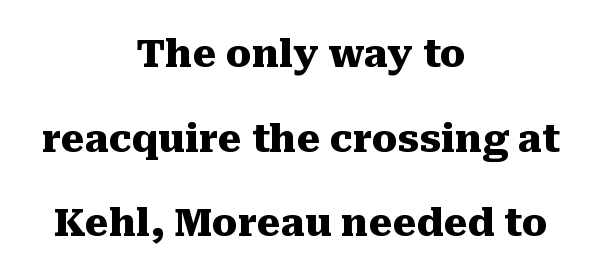
Q: Is the text bold? A: Yes.
Q: Is the text italic (slanted)? A: No, it is upright.
Q: Is the typeface a serif or a sans-serif typeface? A: Serif.
Q: Is the text underlined? A: No.
Q: How is the paragraph aligned? A: Centered.
Q: Is the spacing between letters normal or unusually wide? A: Normal.
Q: Is the spacing between lines tight, normal or loose? A: Loose.
Q: Width (condensed, normal, or wide)? A: Normal.
Q: Stroke contrast? A: Medium.
Q: x-height? A: Medium.
Q: Monospaced? A: No.
